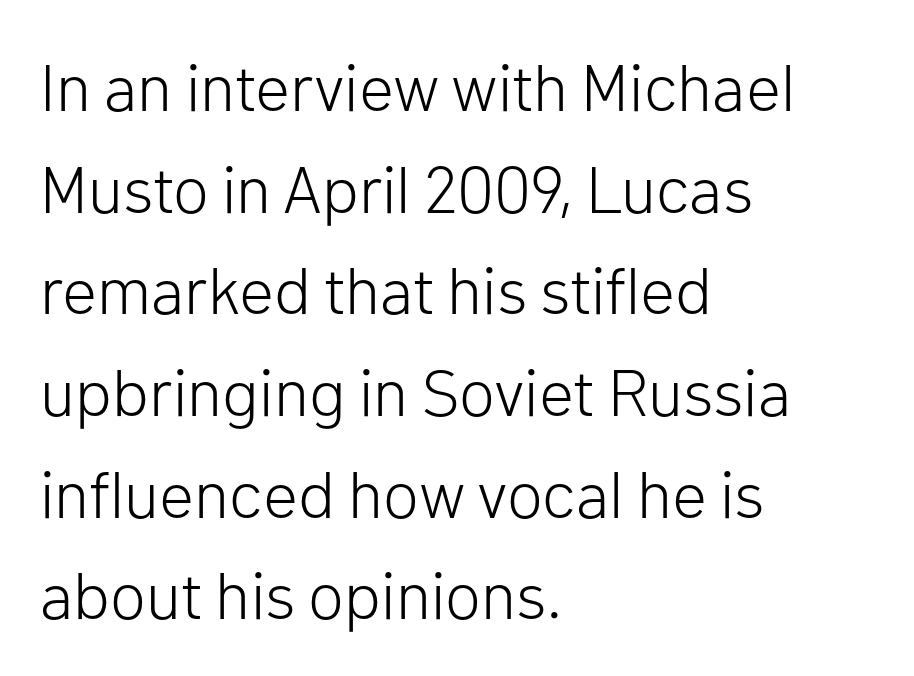
Q: Is the text bold? A: No.
Q: Is the text italic (slanted)? A: No, it is upright.
Q: Is the typeface a serif or a sans-serif typeface? A: Sans-serif.
Q: Is the text underlined? A: No.
Q: How is the paragraph aligned? A: Left-aligned.
Q: Is the spacing between letters normal or unusually wide? A: Normal.
Q: Is the spacing between lines tight, normal or loose? A: Normal.
Q: Width (condensed, normal, or wide)? A: Normal.
Q: Stroke contrast? A: Low.
Q: x-height? A: Medium.
Q: Monospaced? A: No.
